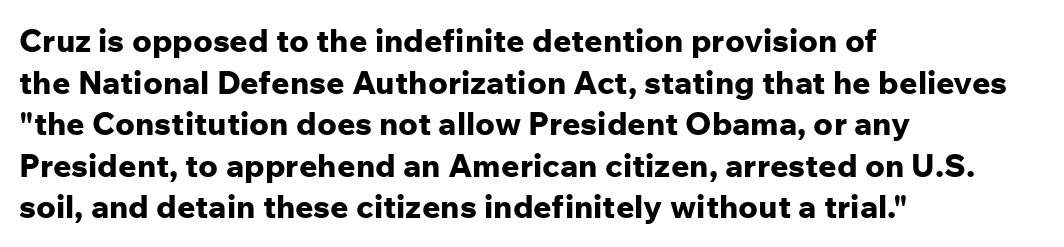
The image shows 32 px bold sans-serif type, upright; set left-aligned, normal line spacing (1.3x), normal letter spacing, not underlined; low stroke contrast and a medium x-height.
